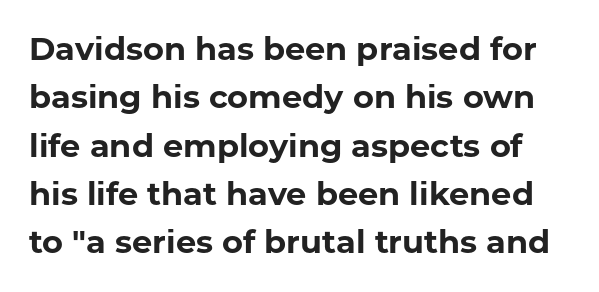
What's the leading like? Ordinary, nothing unusual. A sans-serif font was chosen for this passage. Varying glyph widths throughout — classic text-font behaviour. Has an underline been added? It has not. Typographic density is high because the face is bold. Does extra space separate the letters? No, they use regular spacing.
